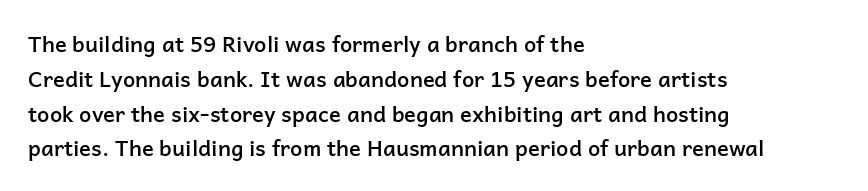
Firm but not heavy-handed strokes: this text is semibold. The specimen omits any rule beneath the text block's lines. Ordinary non-slanted type is in use. Each new line begins a customary step beneath the previous one. The line texture is even and compact thanks to regular tracking.
